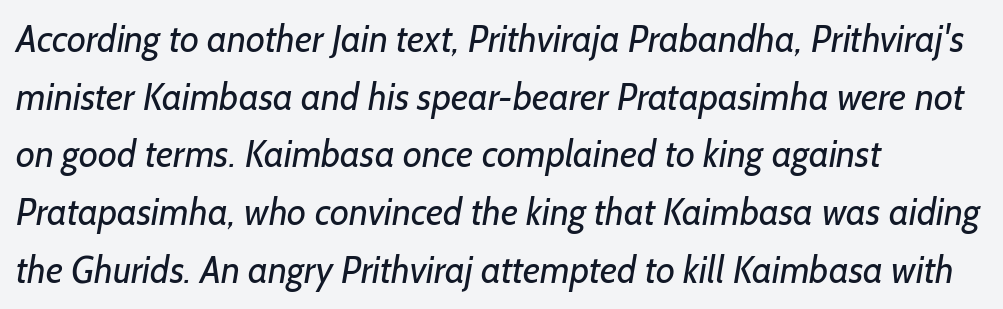
You could not count columns in this text — the font is proportionally spaced. The ragged edge is on the right, which tells us the setting is flush left. The space beneath each line is pristine and unruled. Letter spacing: default. Ink coverage per letter is moderate at most.
